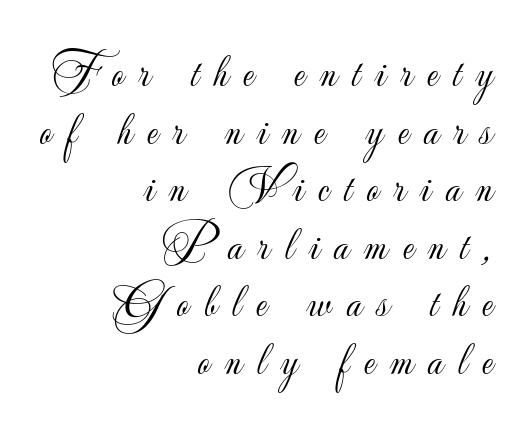
{"serif": "no", "bold": "no", "weight": "light", "width": "normal", "stroke_contrast": "low", "x_height": "small", "monospaced": "no", "underline": "no", "align": "right", "line_spacing_ratio": 1.2, "letter_spacing": "wide", "letter_spacing_em": 0.31, "glyph_px": 48}
